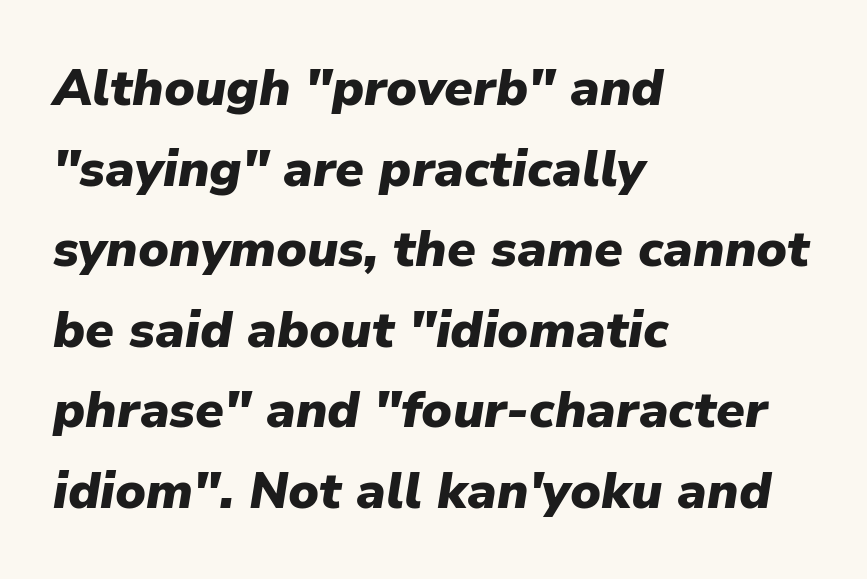
{"italic": "yes", "lean": "right", "slant_degrees": 9, "bold": "yes", "weight": "heavy", "width": "normal", "stroke_contrast": "low", "x_height": "medium", "monospaced": "no", "underline": "no", "align": "left", "line_spacing": "normal", "line_spacing_ratio": 1.58, "letter_spacing": "normal", "letter_spacing_em": 0.0, "glyph_px": 51}
